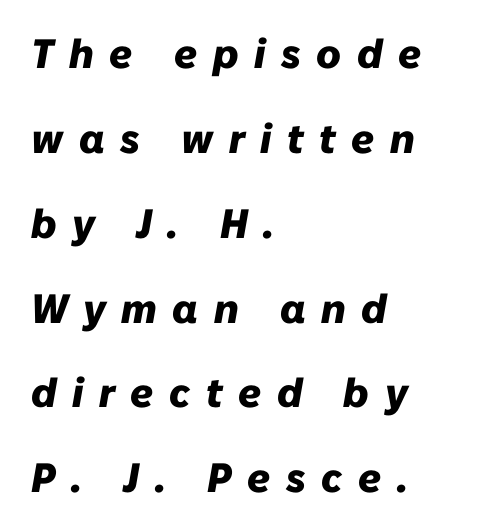
{"italic": "yes", "lean": "right", "slant_degrees": 10, "bold": "yes", "weight": "heavy", "width": "normal", "stroke_contrast": "low", "x_height": "medium", "monospaced": "no", "underline": "no", "align": "left", "line_spacing": "loose", "line_spacing_ratio": 2.07, "letter_spacing": "wide", "letter_spacing_em": 0.38, "glyph_px": 41}
